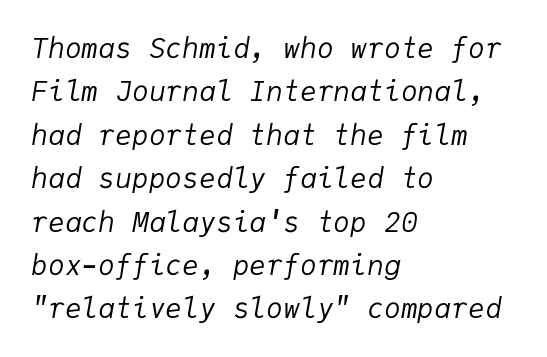
Students, note that the glyphs here touch the page at normal intervals. Any mark beneath the type? The region is blank. These lines sit exactly where default settings would place them. Alignment: flush left.
